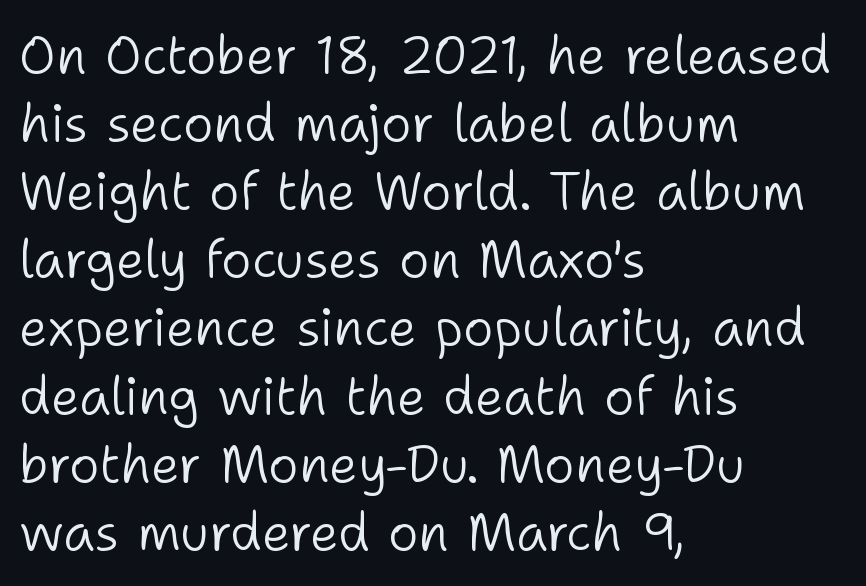
{"serif": "no", "italic": "no", "bold": "no", "weight": "light", "width": "normal", "stroke_contrast": "low", "x_height": "medium", "monospaced": "no", "underline": "no", "align": "left", "line_spacing": "normal", "line_spacing_ratio": 1.31, "letter_spacing": "normal", "letter_spacing_em": 0.0, "glyph_px": 52}
